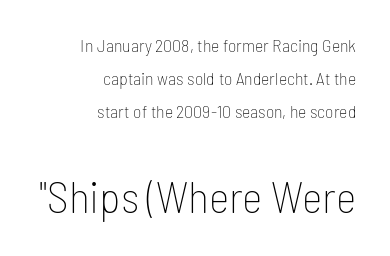
The image shows 44 px thin, condensed sans-serif type, upright; set right-aligned, line spacing 1.84x, normal letter spacing, not underlined; the second (bottom) block is 2.44x larger; low stroke contrast and a medium x-height.
